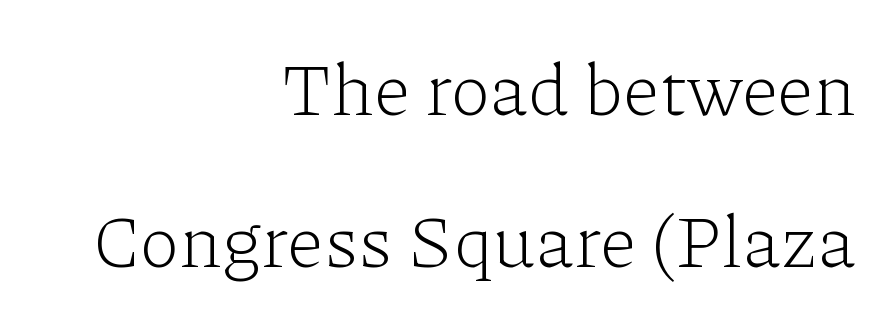
Each row of text sits above clean, open space. Looks like regular typesetting: each glyph gets only the width it needs. The glyphs in this specimen are seriffed. Caption: standard tracking, unaltered.
